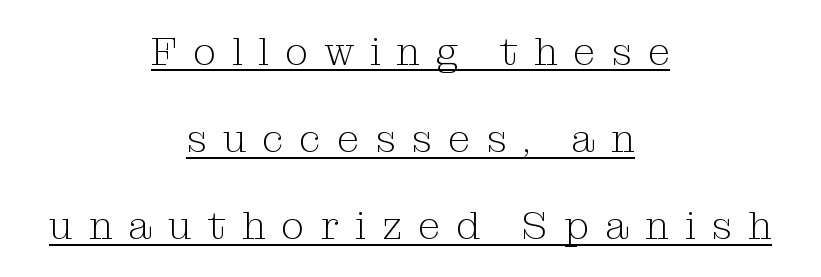
{"serif": "yes", "italic": "no", "bold": "no", "weight": "light", "width": "normal", "stroke_contrast": "medium", "x_height": "medium", "monospaced": "no", "underline": "yes", "align": "center", "line_spacing": "loose", "line_spacing_ratio": 2.18, "letter_spacing": "wide", "letter_spacing_em": 0.4, "glyph_px": 40}
